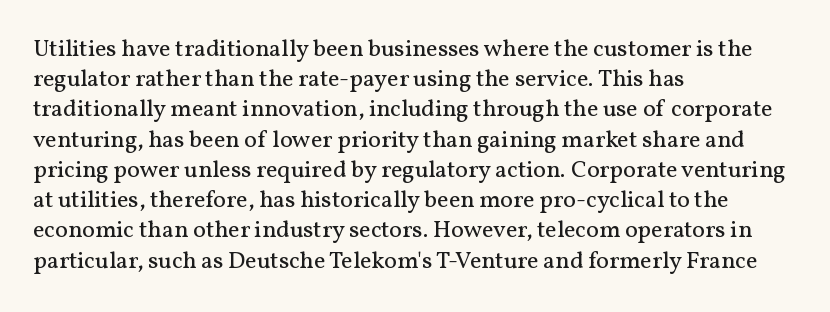
The weight would be labelled regular, book, light, or lighter still. Every stem runs plumb, perpendicular to the baseline. Descender tails drop into unmarked territory. One glance says typical: line gaps are just what's usual.
